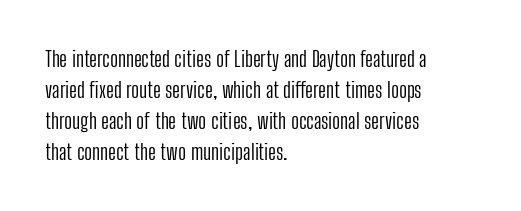
The words here are not underlined. Default kerning and tracking; the words read as compact shapes. The paragraph shown leans on its left margin. Posture: straight, roman, zero tilt. Vertical stems look standard width or narrower in stroke. Vertical spacing — default.
